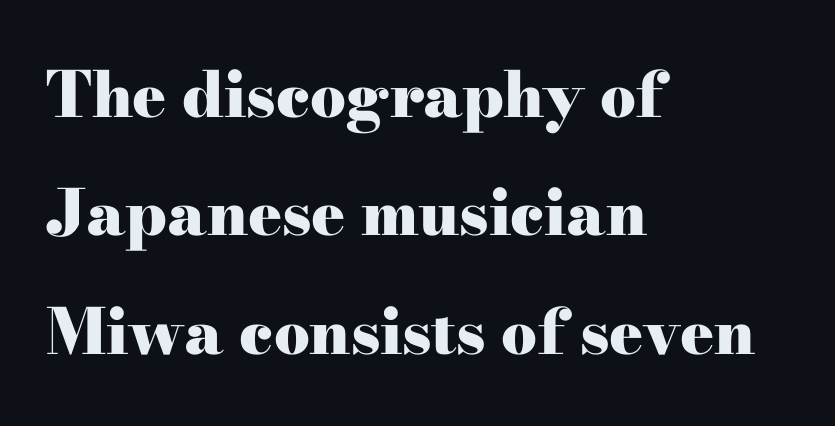
The image shows 63 px heavy, wide serif type, upright; set left-aligned, line spacing 1.88x, normal letter spacing, not underlined; high stroke contrast and a small x-height.
